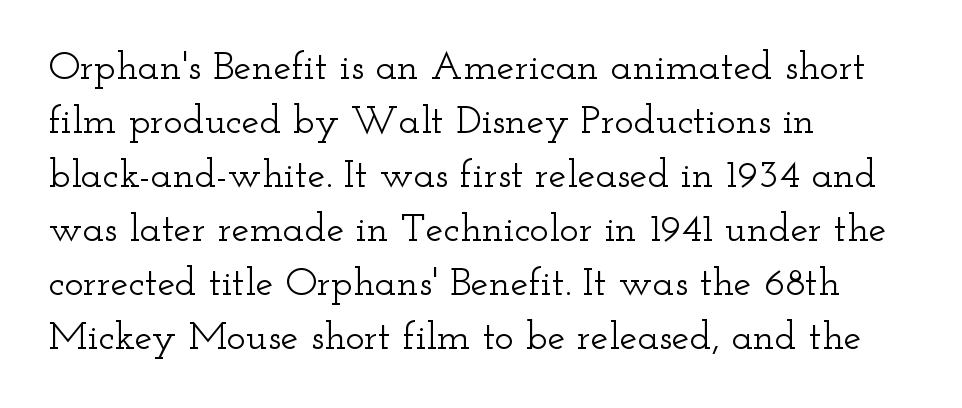
Q: Is the text italic (slanted)? A: No, it is upright.
Q: Is the typeface a serif or a sans-serif typeface? A: Serif.
Q: Is the text underlined? A: No.
Q: How is the paragraph aligned? A: Left-aligned.
Q: Is the spacing between letters normal or unusually wide? A: Normal.
Q: Is the spacing between lines tight, normal or loose? A: Normal.
Q: Width (condensed, normal, or wide)? A: Wide.
Q: Stroke contrast? A: Low.
Q: x-height? A: Small.
Q: Monospaced? A: No.
